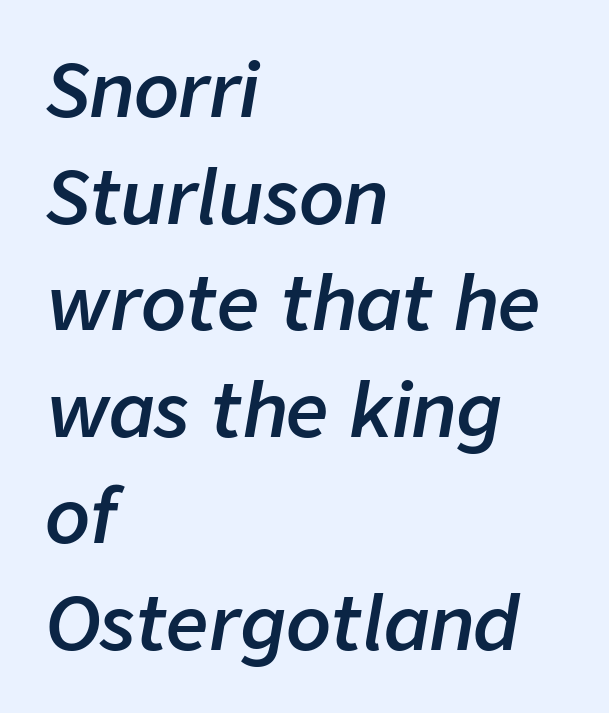
Line beginnings align vertically; line endings do not. Slanted lettering throughout. Looks like regular typesetting: each glyph gets only the width it needs. Words appear dense and cohesive because spacing is normal. Each new line begins a customary step beneath the previous one.
